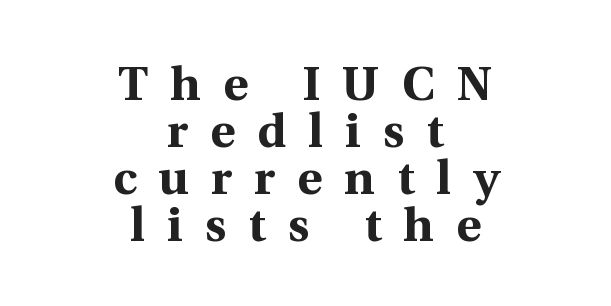
Q: Is the text bold? A: Yes.
Q: Is the text italic (slanted)? A: No, it is upright.
Q: Is the typeface a serif or a sans-serif typeface? A: Serif.
Q: Is the text underlined? A: No.
Q: How is the paragraph aligned? A: Centered.
Q: Is the spacing between letters normal or unusually wide? A: Unusually wide.
Q: Is the spacing between lines tight, normal or loose? A: Tight.
Q: Width (condensed, normal, or wide)? A: Normal.
Q: x-height? A: Medium.
Q: Monospaced? A: No.
